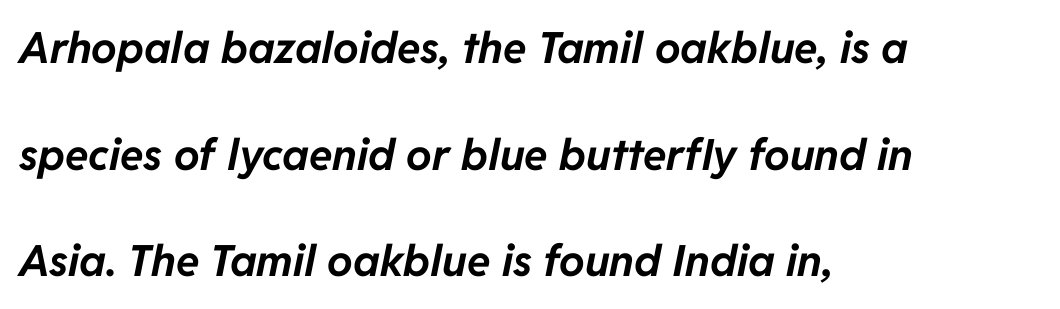
A classic flush-left, rag-right setting is used for this passage. The passage shown stacks its lines with a broad gap. Looks like regular typesetting: each glyph gets only the width it needs. Italic? Definitely — the glyphs are oblique.
